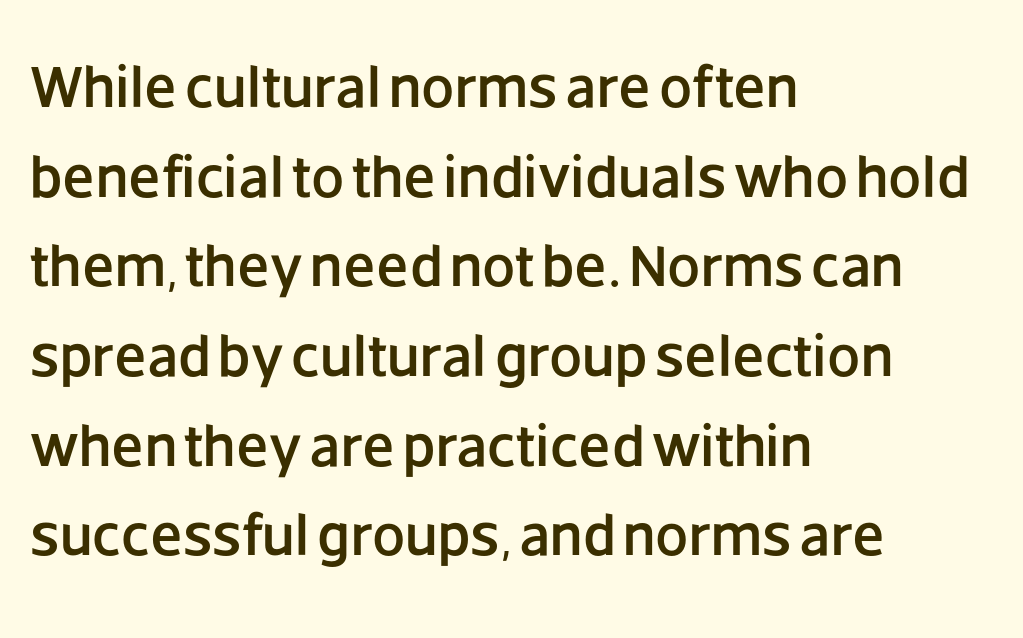
The image shows 59 px sans-serif type, upright; set left-aligned, normal line spacing (1.52x), normal letter spacing, not underlined; low stroke contrast and a large x-height.
